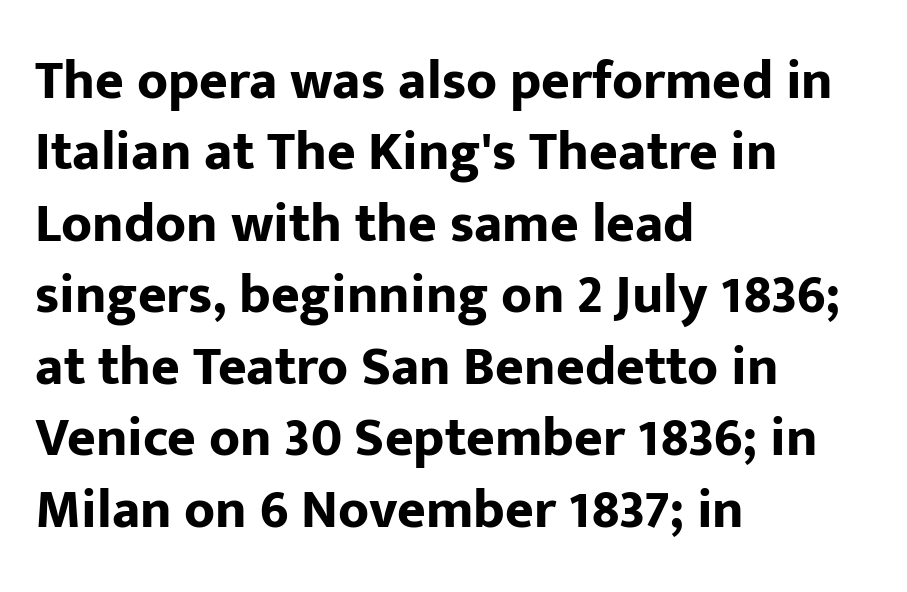
The image shows 55 px bold sans-serif type, upright; set left-aligned, normal line spacing (1.3x), normal letter spacing, not underlined; low stroke contrast and a medium x-height.
